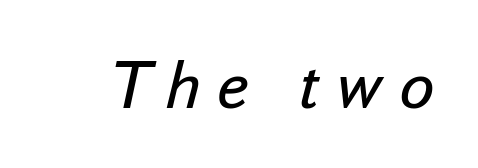
Ink coverage per letter is moderate at most. Tracking here is generous; glyphs stand well apart from one another. The space beneath each line is pristine and unruled. Note the varied advance widths — an 'i' is clearly narrower than an 'm'. This sample uses an oblique cut, with every glyph tilted off the vertical.
